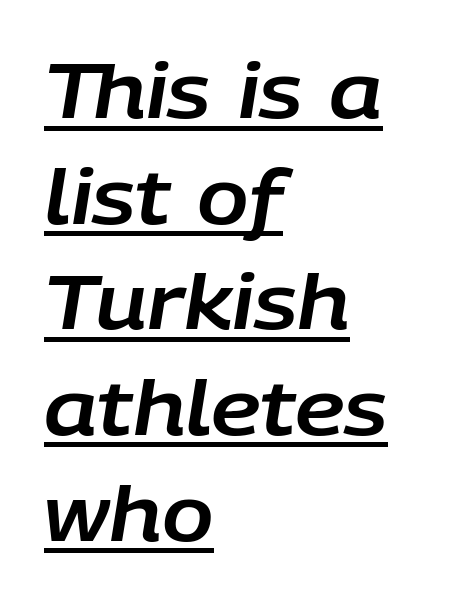
Q: Is the text italic (slanted)? A: Yes, it leans right by about 9 degrees.
Q: Is the text underlined? A: Yes.
Q: How is the paragraph aligned? A: Left-aligned.
Q: Is the spacing between letters normal or unusually wide? A: Normal.
Q: Is the spacing between lines tight, normal or loose? A: Normal.
Q: Width (condensed, normal, or wide)? A: Normal.
Q: Stroke contrast? A: Low.
Q: x-height? A: Large.
Q: Monospaced? A: No.
